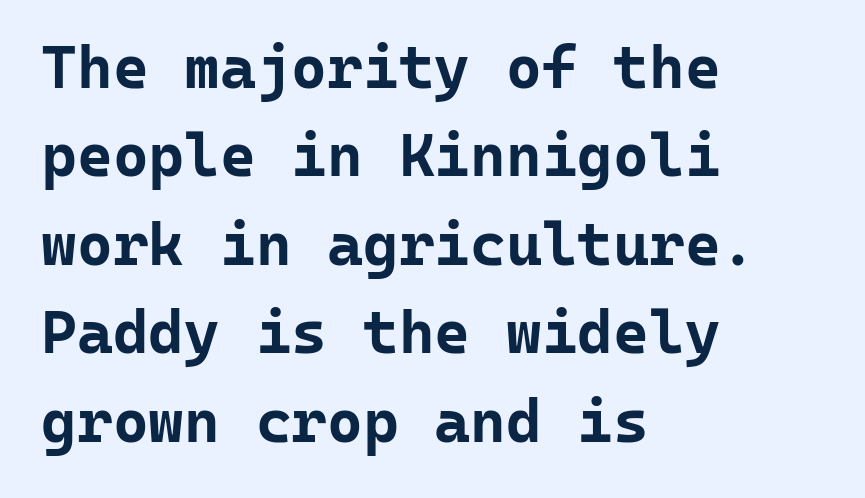
What's the leading like? Ordinary, nothing unusual. Honestly, there is no underline to notice here at all. A student would call this left alignment; a typographer would say flush left, rag right. These lines are rendered in a fixed-pitch font.
